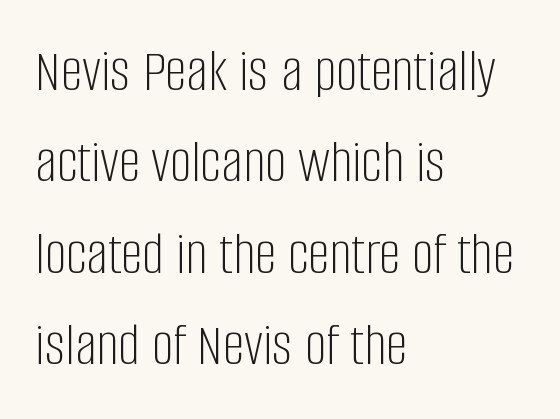
The image shows 61 px light, condensed sans-serif type, upright; set left-aligned, normal line spacing (1.5x), normal letter spacing, not underlined; low stroke contrast and a large x-height.
